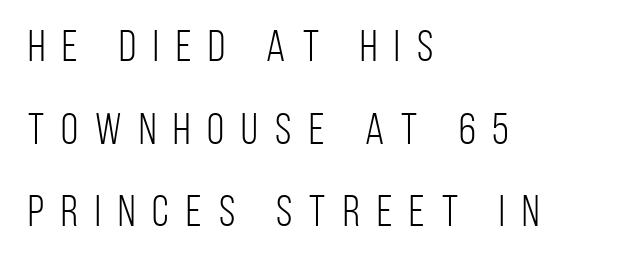
Q: Is the text bold? A: No.
Q: Is the text italic (slanted)? A: No, it is upright.
Q: Is the typeface a serif or a sans-serif typeface? A: Sans-serif.
Q: Is the text underlined? A: No.
Q: How is the paragraph aligned? A: Left-aligned.
Q: Is the spacing between letters normal or unusually wide? A: Unusually wide.
Q: Width (condensed, normal, or wide)? A: Condensed.
Q: Stroke contrast? A: Low.
Q: x-height? A: Large.
Q: Monospaced? A: No.
